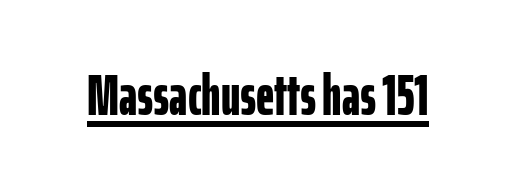
Compared with undecorated copy, this sample adds a rule below the words. The lettering holds an erect, upright posture throughout. Look at the bottom of the vertical strokes: they stop flat, with no serifs. These words are printed bold, with thick strokes throughout.
